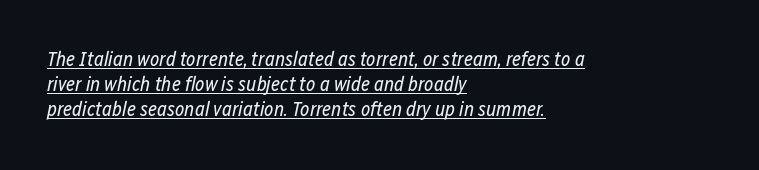
Q: Is the text bold? A: No.
Q: Is the text italic (slanted)? A: Yes, it leans right by about 12 degrees.
Q: Is the text underlined? A: Yes.
Q: How is the paragraph aligned? A: Left-aligned.
Q: Is the spacing between letters normal or unusually wide? A: Normal.
Q: Is the spacing between lines tight, normal or loose? A: Normal.
